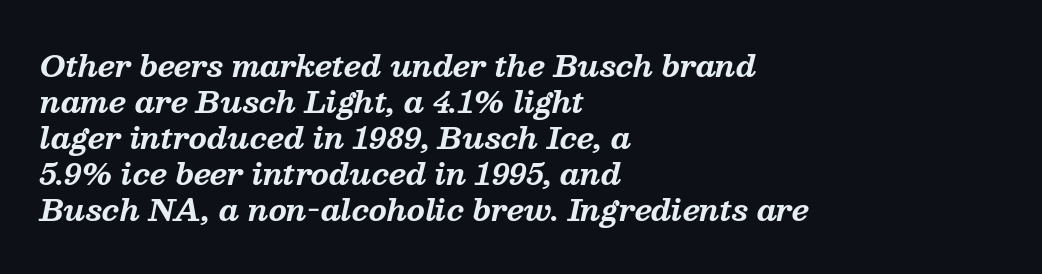
The image shows 29 px bold serif type, italic (leaning right); set left-aligned, line spacing 1.24x, normal letter spacing, not underlined; medium stroke contrast and a medium x-height.
